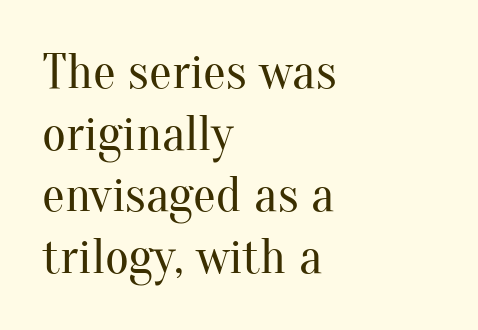
{"serif": "yes", "italic": "no", "bold": "no", "weight": "regular", "width": "normal", "stroke_contrast": "medium", "x_height": "small", "monospaced": "no", "underline": "no", "align": "left", "line_spacing_ratio": 1.21, "letter_spacing": "normal", "letter_spacing_em": 0.0, "glyph_px": 51}
